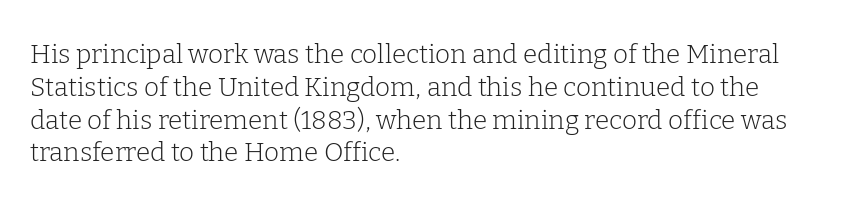
{"italic": "no", "bold": "no", "underline": "no", "align": "left", "line_spacing": "normal", "line_spacing_ratio": 1.26, "letter_spacing": "normal", "letter_spacing_em": 0.0, "glyph_px": 26}
